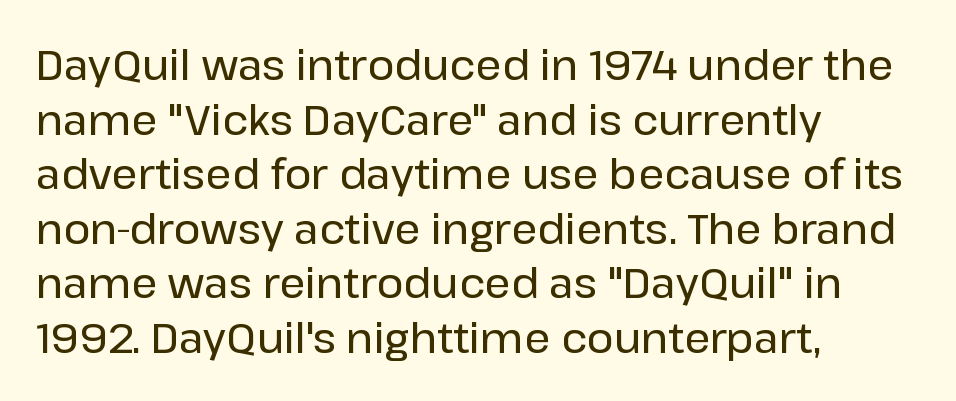
Q: Is the text italic (slanted)? A: No, it is upright.
Q: Is the typeface a serif or a sans-serif typeface? A: Sans-serif.
Q: Is the text underlined? A: No.
Q: How is the paragraph aligned? A: Left-aligned.
Q: Is the spacing between letters normal or unusually wide? A: Normal.
Q: Is the spacing between lines tight, normal or loose? A: Normal.
Q: Width (condensed, normal, or wide)? A: Normal.
Q: Stroke contrast? A: Low.
Q: x-height? A: Medium.
Q: Monospaced? A: No.
